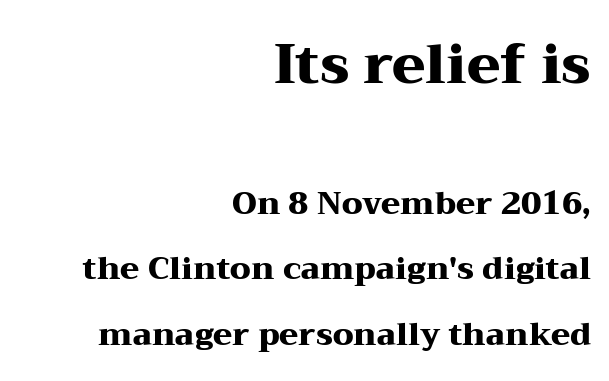
{"serif": "yes", "italic": "no", "bold": "yes", "weight": "heavy", "width": "wide", "stroke_contrast": "medium", "x_height": "medium", "monospaced": "no", "underline": "no", "align": "right", "line_spacing": "loose", "line_spacing_ratio": 2.12, "letter_spacing": "normal", "letter_spacing_em": 0.0, "larger_block": "first", "size_ratio": 1.74, "glyph_px": 54}
